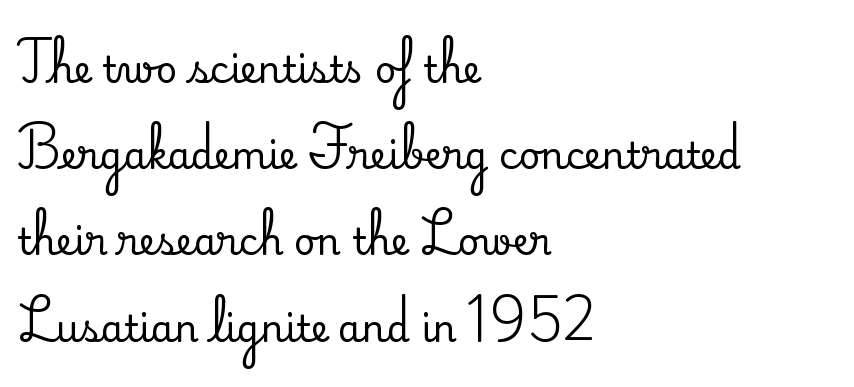
{"serif": "yes", "italic": "no", "width": "normal", "stroke_contrast": "medium", "x_height": "small", "monospaced": "no", "underline": "no", "align": "left", "line_spacing": "loose", "line_spacing_ratio": 2.33, "letter_spacing": "normal", "letter_spacing_em": 0.0, "glyph_px": 37}
